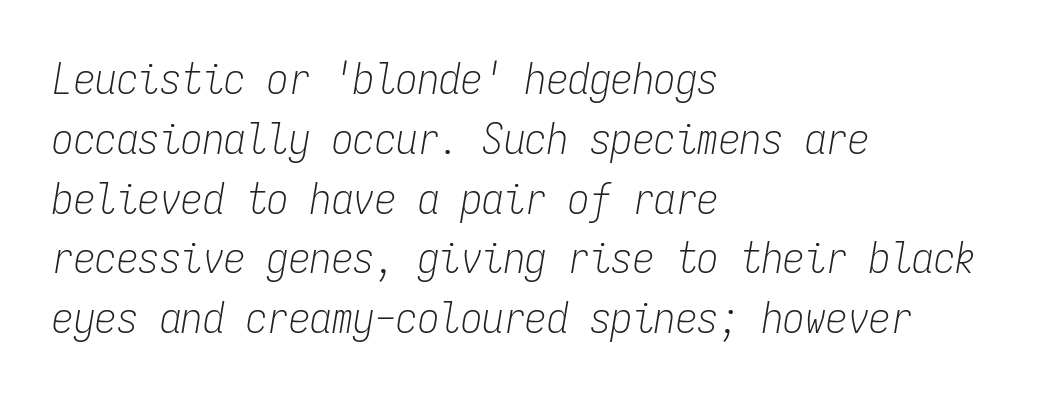
{"italic": "yes", "lean": "right", "slant_degrees": 9, "bold": "no", "weight": "light", "width": "condensed", "stroke_contrast": "low", "x_height": "medium", "monospaced": "yes", "underline": "no", "align": "left", "line_spacing": "normal", "line_spacing_ratio": 1.39, "letter_spacing": "normal", "letter_spacing_em": 0.0, "glyph_px": 43}
